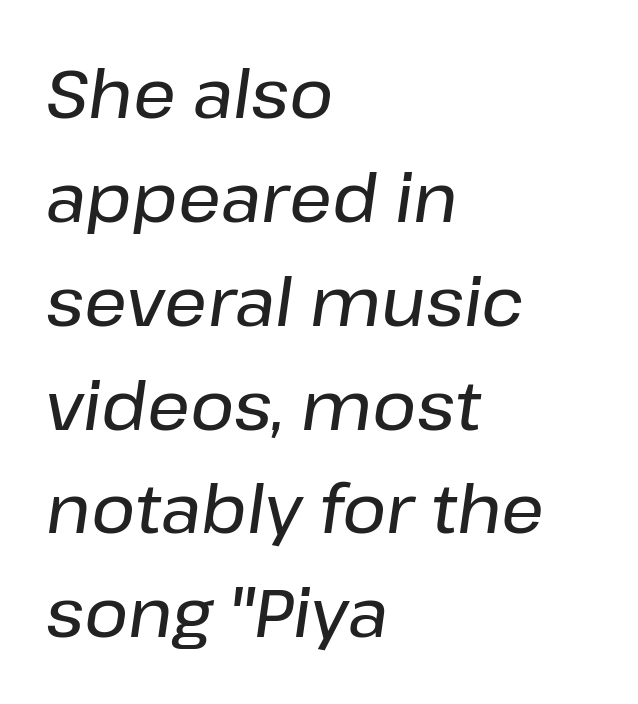
Q: Is the text italic (slanted)? A: Yes, it leans right by about 8 degrees.
Q: Is the text underlined? A: No.
Q: How is the paragraph aligned? A: Left-aligned.
Q: Is the spacing between letters normal or unusually wide? A: Normal.
Q: Is the spacing between lines tight, normal or loose? A: Normal.
Q: Width (condensed, normal, or wide)? A: Normal.
Q: Stroke contrast? A: Low.
Q: x-height? A: Medium.
Q: Monospaced? A: No.
